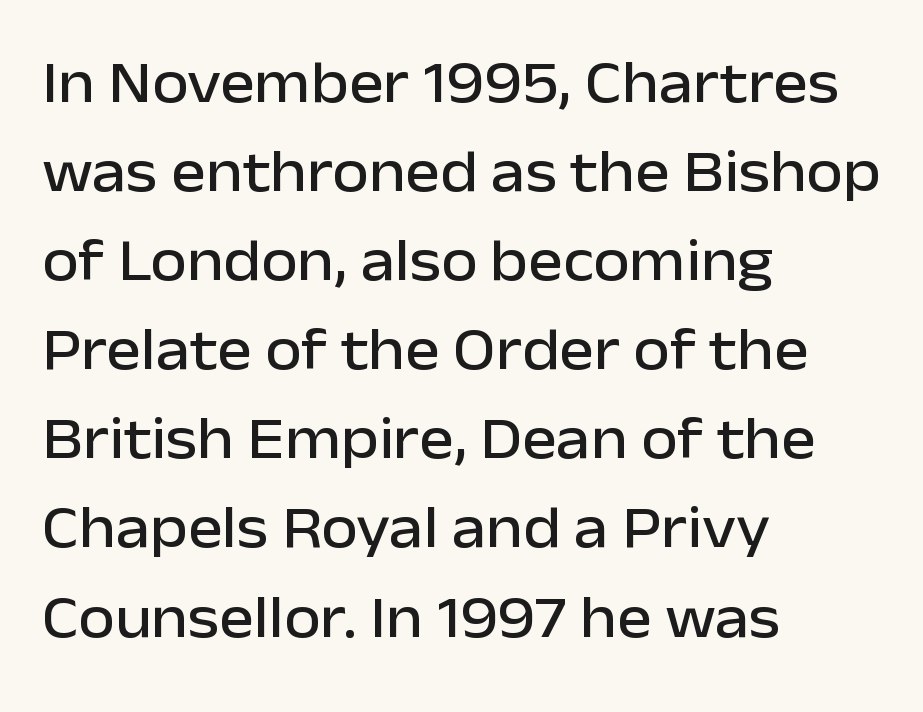
{"serif": "no", "italic": "no", "width": "normal", "stroke_contrast": "low", "x_height": "medium", "monospaced": "no", "underline": "no", "align": "left", "line_spacing": "normal", "line_spacing_ratio": 1.51, "letter_spacing": "normal", "letter_spacing_em": 0.0, "glyph_px": 59}
